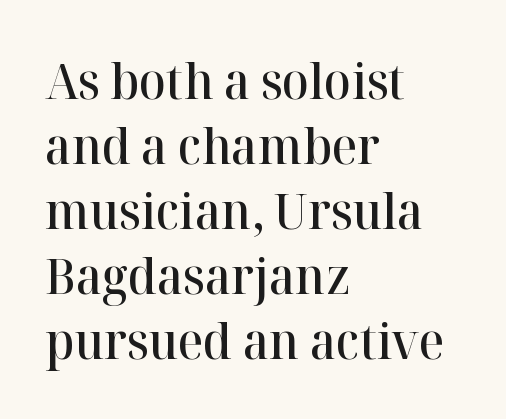
Q: Is the text bold? A: Semi-bold.
Q: Is the text italic (slanted)? A: No, it is upright.
Q: Is the typeface a serif or a sans-serif typeface? A: Serif.
Q: Is the text underlined? A: No.
Q: How is the paragraph aligned? A: Left-aligned.
Q: Is the spacing between letters normal or unusually wide? A: Normal.
Q: Is the spacing between lines tight, normal or loose? A: Normal.
Q: Width (condensed, normal, or wide)? A: Normal.
Q: Stroke contrast? A: High.
Q: x-height? A: Medium.
Q: Monospaced? A: No.
